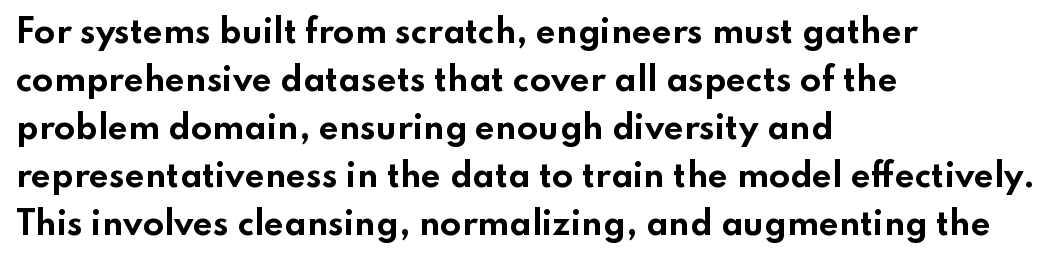
{"serif": "no", "italic": "no", "bold": "yes", "weight": "bold", "width": "wide", "stroke_contrast": "low", "x_height": "small", "monospaced": "no", "underline": "no", "align": "left", "line_spacing": "normal", "line_spacing_ratio": 1.55, "letter_spacing": "normal", "letter_spacing_em": 0.0, "glyph_px": 31}
